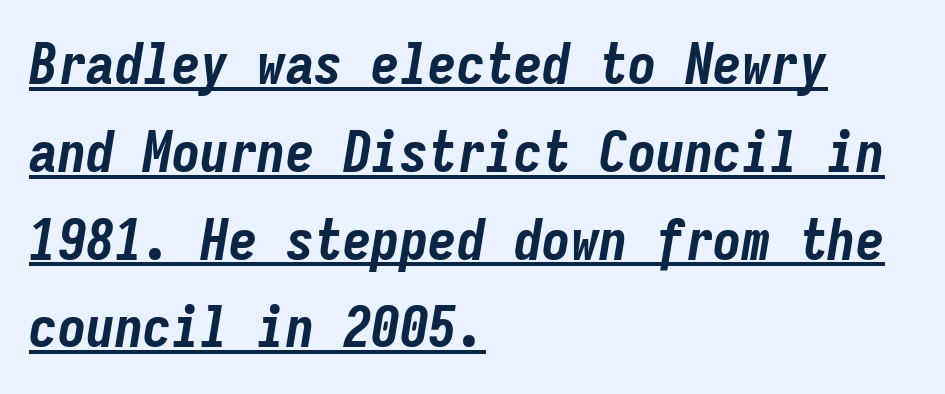
Q: Is the text bold? A: Yes.
Q: Is the text italic (slanted)? A: Yes, it leans right by about 9 degrees.
Q: Is the text underlined? A: Yes.
Q: How is the paragraph aligned? A: Left-aligned.
Q: Is the spacing between letters normal or unusually wide? A: Normal.
Q: Is the spacing between lines tight, normal or loose? A: Normal.
Q: Width (condensed, normal, or wide)? A: Condensed.
Q: Stroke contrast? A: Low.
Q: x-height? A: Medium.
Q: Monospaced? A: Yes.
